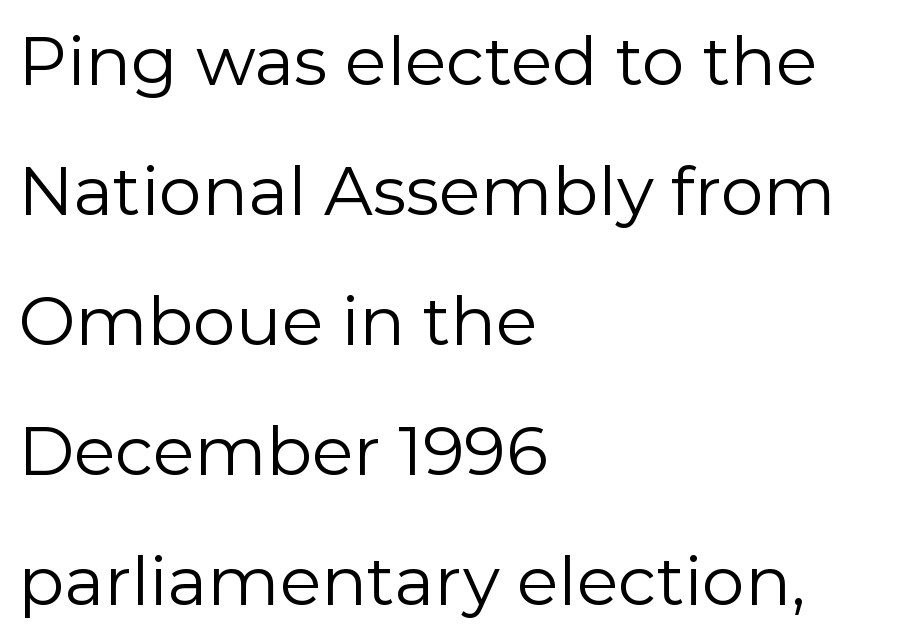
{"serif": "no", "italic": "no", "bold": "no", "weight": "regular", "width": "normal", "stroke_contrast": "low", "x_height": "medium", "monospaced": "no", "underline": "no", "align": "left", "line_spacing": "loose", "line_spacing_ratio": 1.91, "letter_spacing": "normal", "letter_spacing_em": 0.0, "glyph_px": 68}
